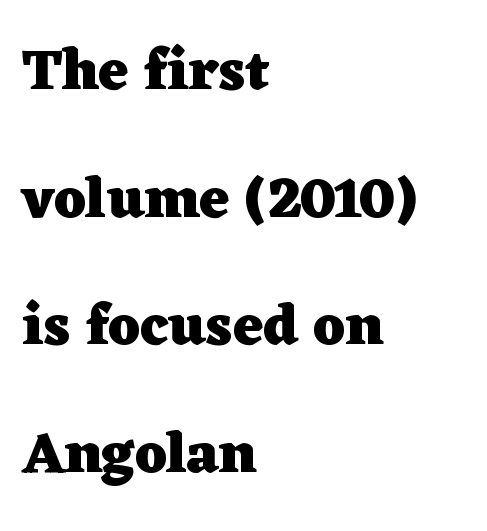
The image shows 58 px heavy, wide serif type, upright; set left-aligned, loose line spacing (2.2x), normal letter spacing, not underlined; low stroke contrast and a medium x-height.
